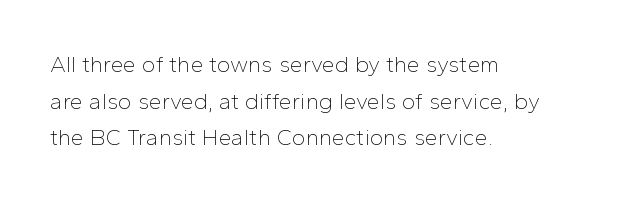
Notice how descenders clear the ascenders below comfortably — that's standard leading. Heft: none added — not bold. Posture: upright roman. The tracking reads as untouched default to a designer's eye. If you drew a ruler down the left edge, every line would touch it.
